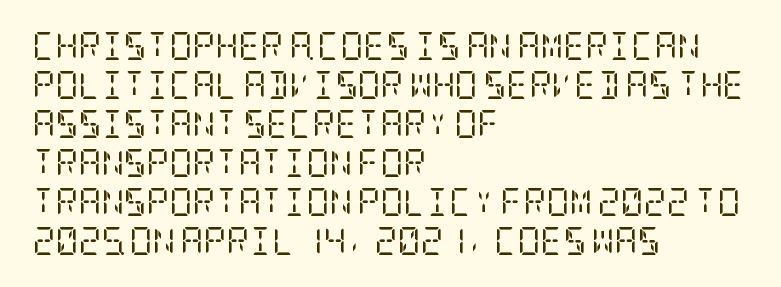
The image shows 28 px regular-weight, condensed serif type, upright; set left-aligned, normal line spacing (1.39x), normal letter spacing, not underlined; low stroke contrast and a large x-height.
